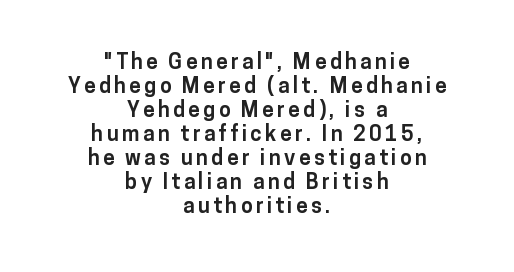
The image shows 21 px bold type, upright; set centered, tight line spacing (1.14x), not underlined.
